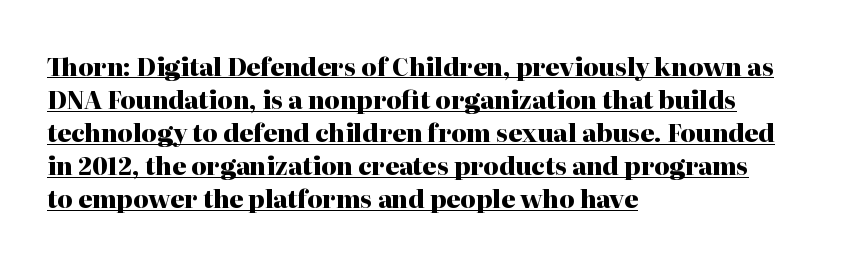
The image shows 24 px bold type, upright; set left-aligned, normal line spacing (1.38x), normal letter spacing, underlined.
